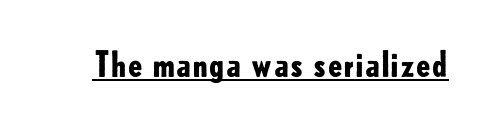
{"serif": "no", "italic": "no", "bold": "yes", "weight": "bold", "width": "normal", "stroke_contrast": "low", "x_height": "small", "monospaced": "no", "underline": "yes", "letter_spacing": "normal", "letter_spacing_em": 0.0, "glyph_px": 34}
